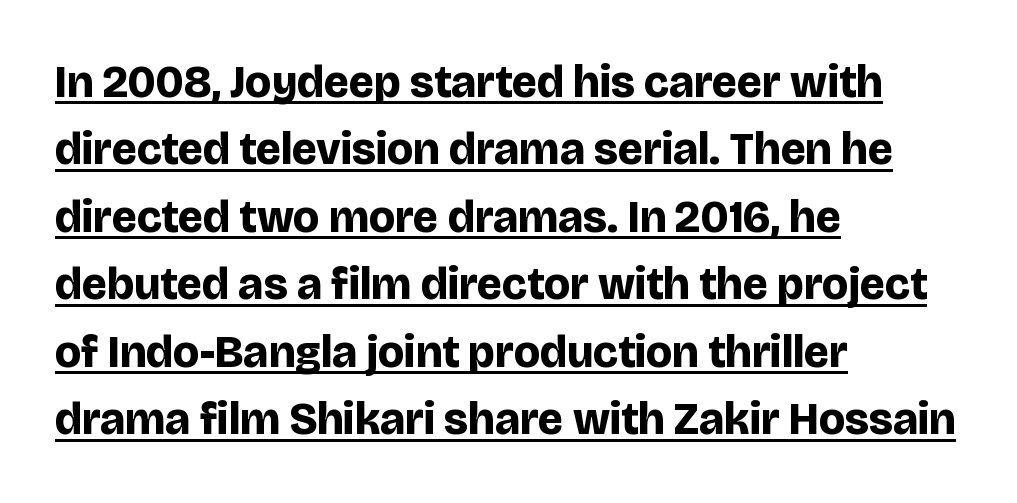
The font family rendered here belongs to the sans-serif group. Each line of the rendering has a horizontal stroke beneath the glyphs. Default kerning and tracking; the words read as compact shapes. Here the designer chose a conventional face with non-uniform glyph widths. What's the leading like? Ordinary, nothing unusual.
